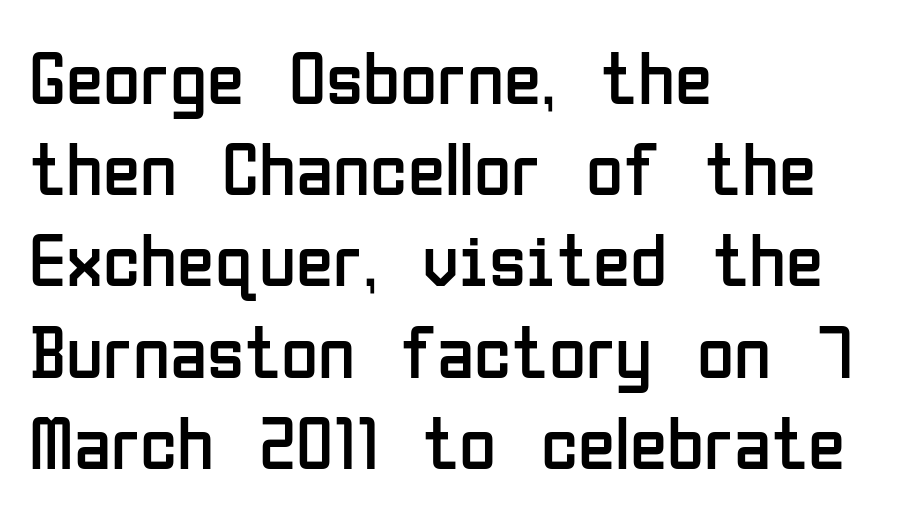
The image shows 76 px regular-weight, condensed sans-serif type, upright; set left-aligned, line spacing 1.2x, normal letter spacing, not underlined; low stroke contrast and a medium x-height.
